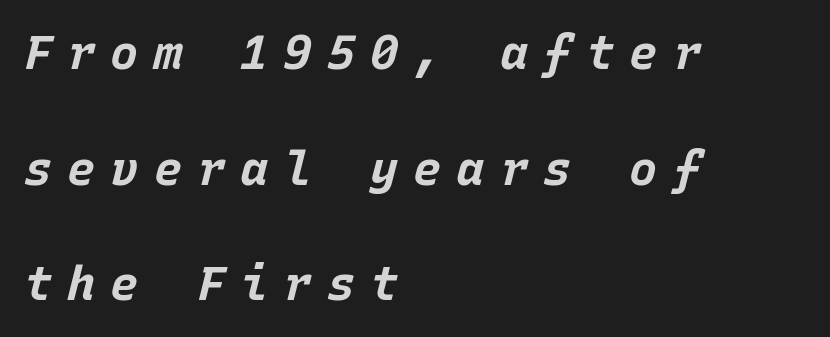
Each word looks stretched out because of the extra space between its letters. Italic? Definitely — the glyphs are oblique. Anything drawn beneath the words? Only blank space. The strokes are fattened all the way to bold.
